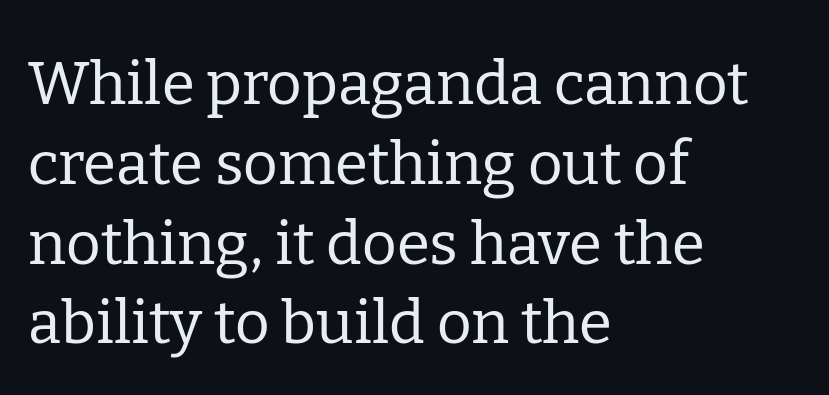
Q: Is the text bold? A: No.
Q: Is the text italic (slanted)? A: No, it is upright.
Q: Is the typeface a serif or a sans-serif typeface? A: Serif.
Q: Is the text underlined? A: No.
Q: How is the paragraph aligned? A: Left-aligned.
Q: Is the spacing between letters normal or unusually wide? A: Normal.
Q: Is the spacing between lines tight, normal or loose? A: Normal.
Q: Width (condensed, normal, or wide)? A: Normal.
Q: Stroke contrast? A: Low.
Q: x-height? A: Medium.
Q: Monospaced? A: No.
